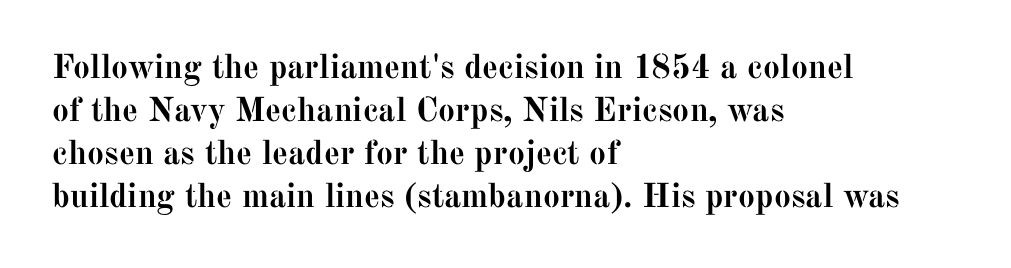
The image shows 34 px semibold serif type, upright; set left-aligned, normal line spacing (1.26x), normal letter spacing, not underlined; medium stroke contrast and a medium x-height.
